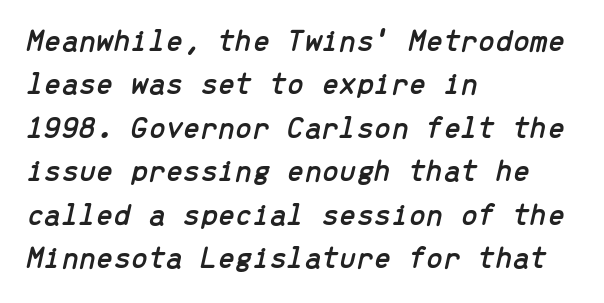
The image shows 31 px text type, italic (leaning right), monospaced; set left-aligned, normal line spacing (1.4x), normal letter spacing, not underlined; low stroke contrast and a medium x-height.
